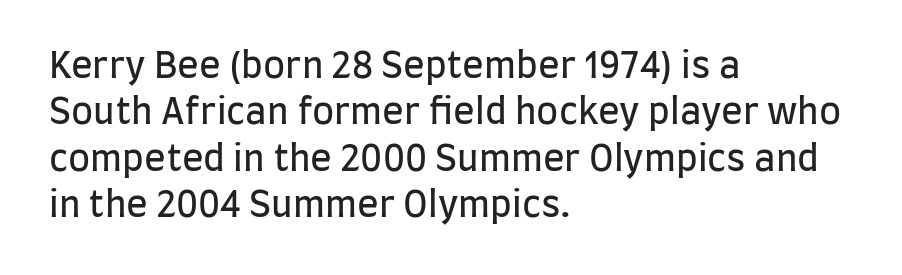
The passage shown stacks its lines at a standard gap. Short and long lines alike share a common starting point at left. No extra ink here — the face is not bold. Italic? Not at all — the glyphs are vertical. Proportional: the letters do not fall into vertical columns.
